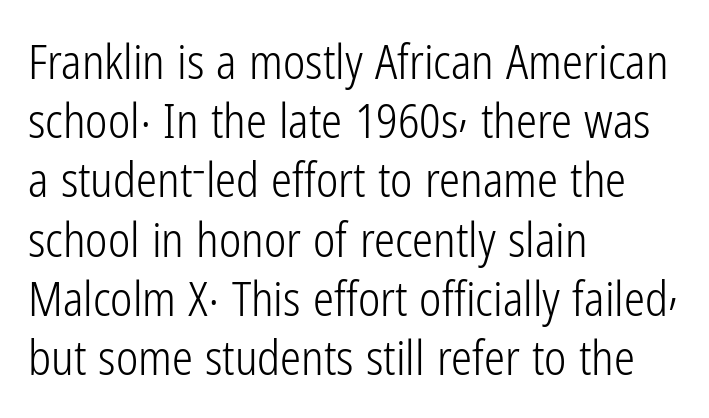
Tracking value appears to be zero — textbook default spacing. Stroke thickness stays within the range of a standard reading face or lighter. Designer's note — italics off, roman on. Each row of text sits above clean, open space. The passage shown is typed in a proportional face where columns would drift. Horizontal alignment here is leftward, the default for most running prose.
